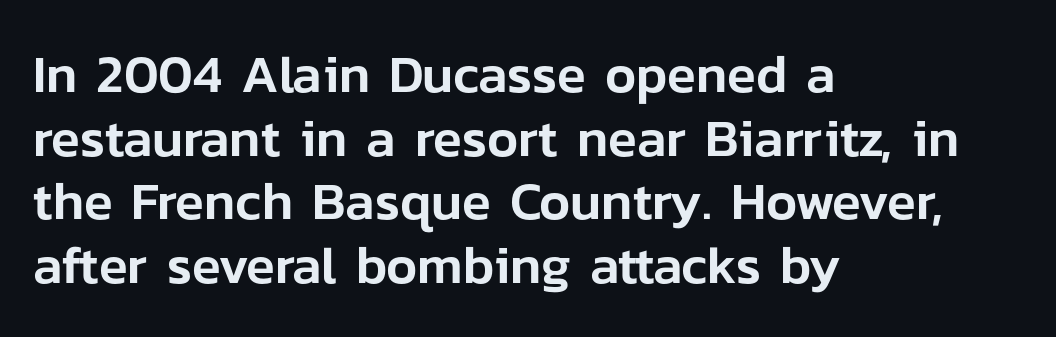
The image shows 53 px sans-serif type, upright; set left-aligned, line spacing 1.2x, normal letter spacing, not underlined; low stroke contrast and a medium x-height.
